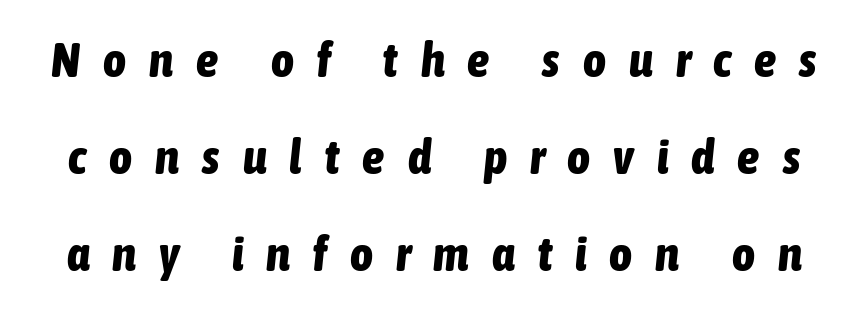
The image shows 49 px bold, condensed type, italic (leaning right); set loose line spacing (1.98x), unusually wide letter spacing (+0.47 em), not underlined; low stroke contrast and a medium x-height.
